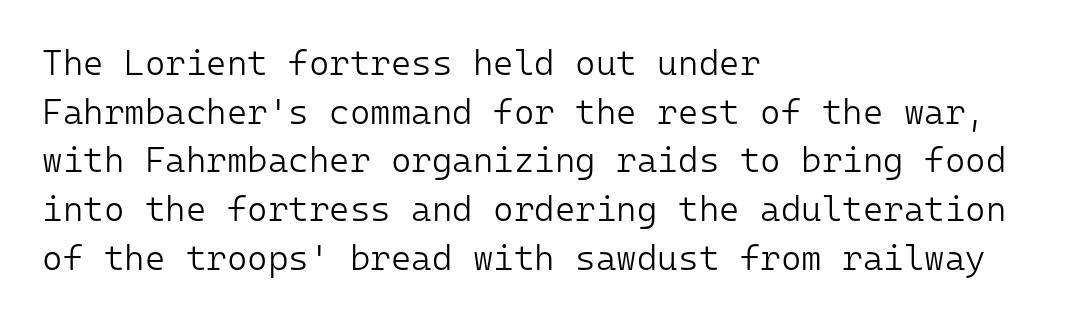
{"serif": "no", "italic": "no", "bold": "no", "weight": "light", "width": "normal", "stroke_contrast": "low", "x_height": "medium", "monospaced": "yes", "underline": "no", "align": "left", "line_spacing": "normal", "line_spacing_ratio": 1.39, "letter_spacing": "normal", "letter_spacing_em": 0.0, "glyph_px": 35}
